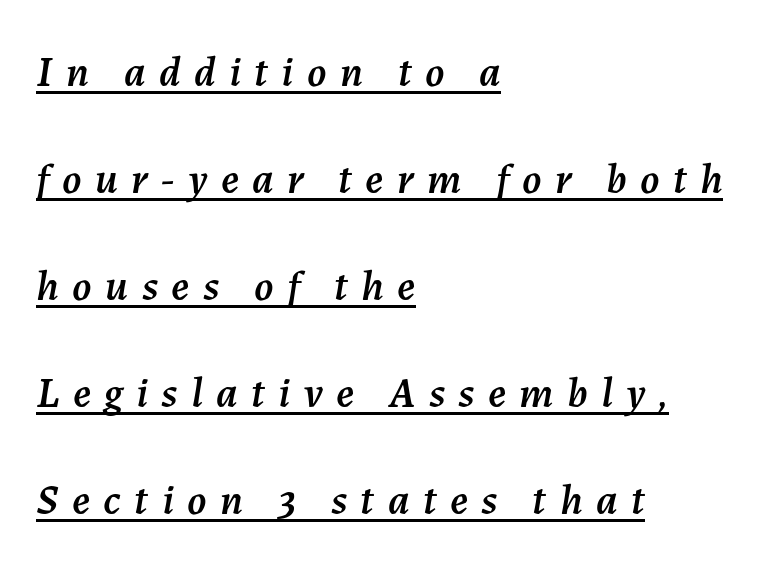
{"italic": "yes", "lean": "right", "slant_degrees": 7, "width": "normal", "stroke_contrast": "medium", "x_height": "medium", "monospaced": "no", "underline": "yes", "align": "left", "line_spacing": "loose", "line_spacing_ratio": 2.49, "letter_spacing": "wide", "letter_spacing_em": 0.31, "glyph_px": 43}
